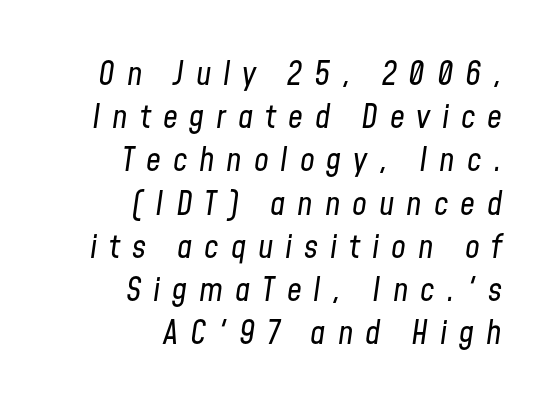
The image shows 33 px regular-weight, condensed type, italic (leaning right); set right-aligned, normal line spacing (1.31x), unusually wide letter spacing (+0.36 em), not underlined; low stroke contrast and a medium x-height.
